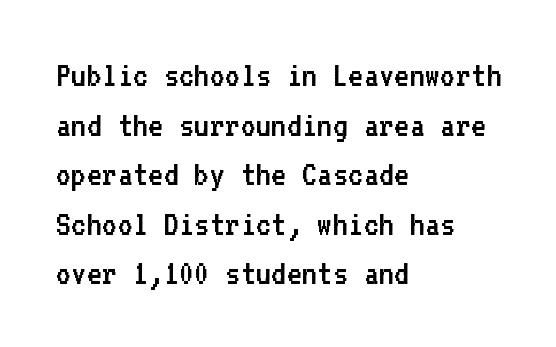
Q: Is the text bold? A: No.
Q: Is the text italic (slanted)? A: No, it is upright.
Q: Is the typeface a serif or a sans-serif typeface? A: Sans-serif.
Q: Is the text underlined? A: No.
Q: How is the paragraph aligned? A: Left-aligned.
Q: Is the spacing between letters normal or unusually wide? A: Normal.
Q: Is the spacing between lines tight, normal or loose? A: Normal.
Q: Width (condensed, normal, or wide)? A: Normal.
Q: Stroke contrast? A: Low.
Q: x-height? A: Medium.
Q: Monospaced? A: Yes.
